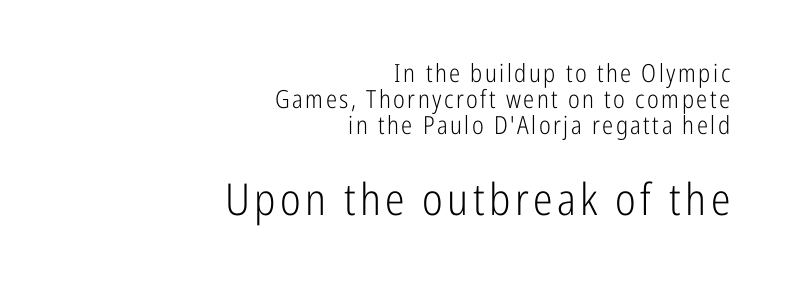
Horizontal bands of white between lines are thin slivers. Are there feet on the stems? There aren't — it's a sans. These lines were composed using upright roman letters. Summary of weight: not heavy and not bold. Check the space under the baseline: it is left empty. One-word summary of the alignment: right.
